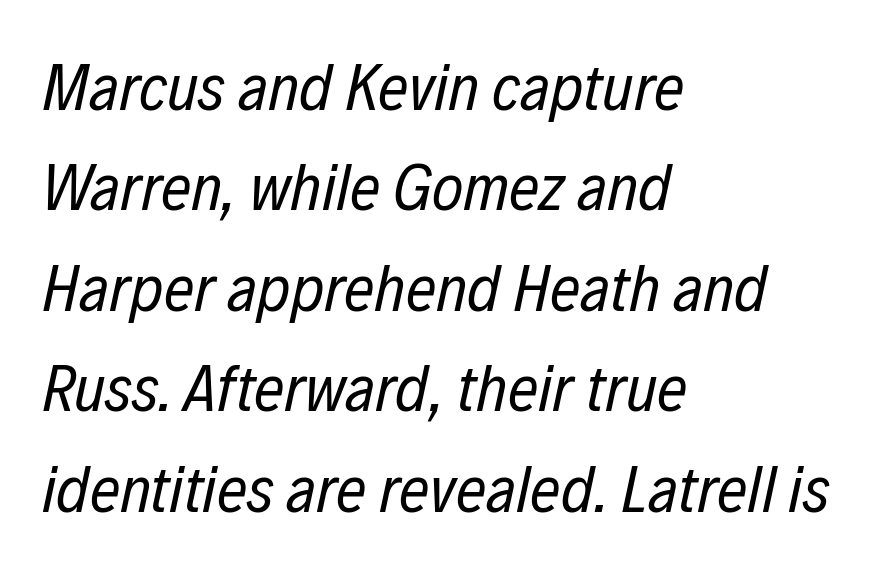
Q: Is the text bold? A: No.
Q: Is the text italic (slanted)? A: Yes, it leans right by about 12 degrees.
Q: Is the text underlined? A: No.
Q: How is the paragraph aligned? A: Left-aligned.
Q: Is the spacing between letters normal or unusually wide? A: Normal.
Q: Is the spacing between lines tight, normal or loose? A: Normal.
Q: Width (condensed, normal, or wide)? A: Condensed.
Q: Stroke contrast? A: Low.
Q: x-height? A: Medium.
Q: Monospaced? A: No.
